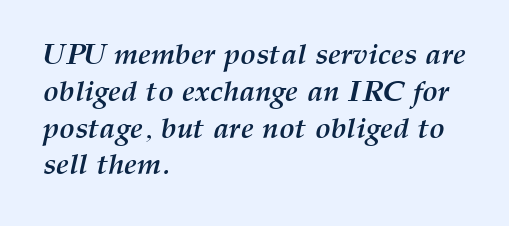
{"italic": "yes", "lean": "right", "slant_degrees": 12, "bold": "yes", "weight": "semibold", "width": "normal", "stroke_contrast": "medium", "x_height": "medium", "monospaced": "no", "underline": "no", "align": "left", "line_spacing": "normal", "line_spacing_ratio": 1.27, "letter_spacing": "normal", "letter_spacing_em": 0.0, "glyph_px": 29}
